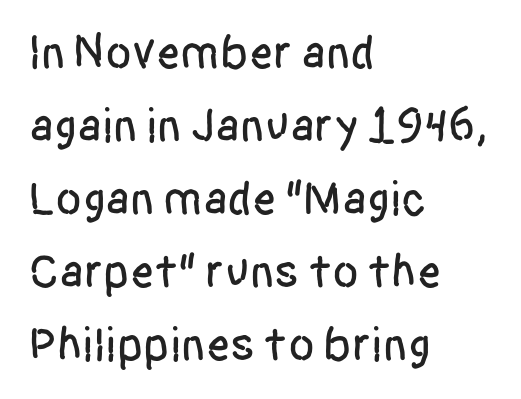
Rendered with straight, roman letterforms. Classification — sans serif. Horizontally, the lines are justified to the leading edge only. Do the characters align in a grid? No, the font is proportional. These lines keep a tight, regular rhythm from letter to letter. Decoration check: the copy has no underline.
